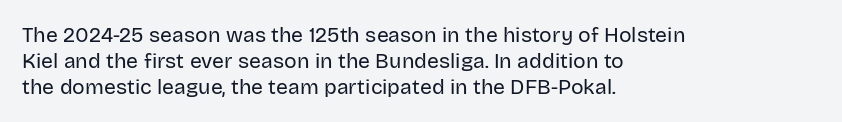
The image shows 21 px text type, upright; set left-aligned, line spacing 1.23x, normal letter spacing, not underlined.
